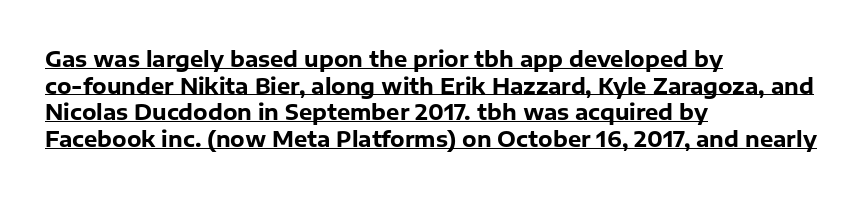
Q: Is the text bold? A: Yes.
Q: Is the text italic (slanted)? A: No, it is upright.
Q: Is the text underlined? A: Yes.
Q: How is the paragraph aligned? A: Left-aligned.
Q: Is the spacing between letters normal or unusually wide? A: Normal.
Q: Is the spacing between lines tight, normal or loose? A: Normal.
